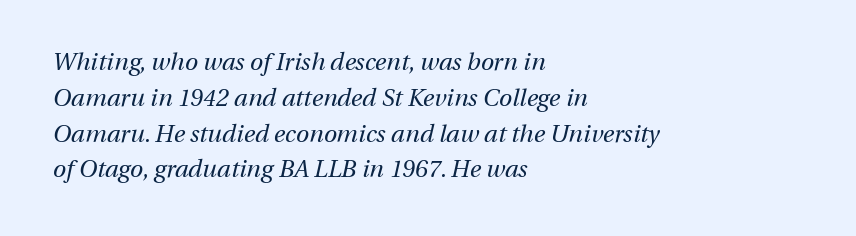
The passage shown leans; its letterforms are oblique. The letterforms sit at book weight or below. Leading matches the norm, producing a regular column. The paragraph shown leans on its left margin. Default kerning and tracking; the words read as compact shapes.
